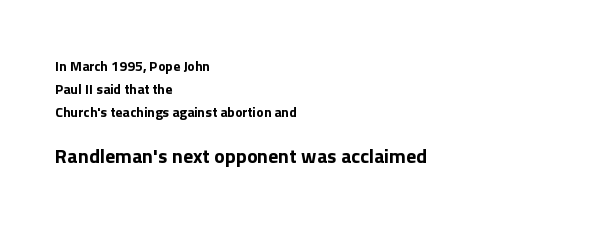
Each glyph is drawn with heavy, bold strokes. Type size steps up from the first block to the second. There is no visible air inserted between adjacent glyphs. Notice how descenders clear the ascenders below comfortably — that's standard leading. The setting favours the left margin, as ordinary paragraphs usually do. Anything drawn beneath the words? Only blank space.
